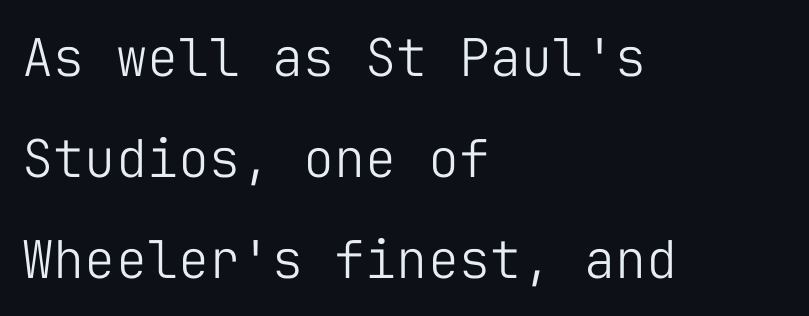
{"serif": "no", "italic": "no", "bold": "no", "weight": "light", "width": "normal", "stroke_contrast": "low", "x_height": "medium", "monospaced": "yes", "underline": "no", "align": "left", "line_spacing": "loose", "line_spacing_ratio": 1.94, "letter_spacing": "normal", "letter_spacing_em": 0.0, "glyph_px": 52}
